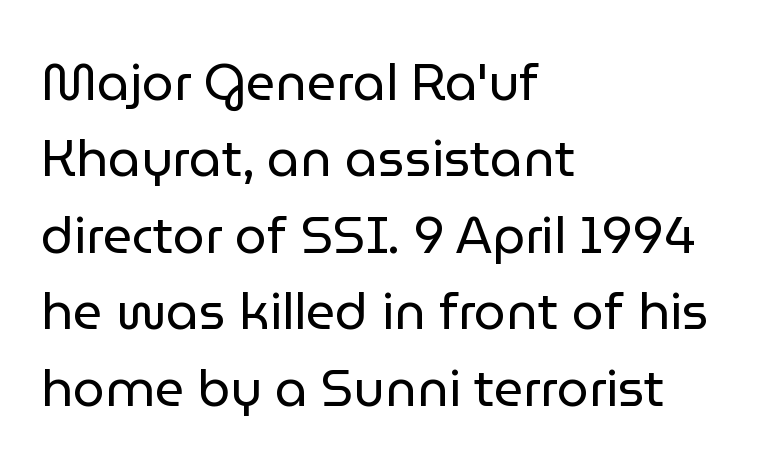
Unlike a traditional serif, this face leaves its strokes unadorned. If you measured baseline to baseline, you'd find a middling distance. Type without underlining. The passage shown is typed in a proportional face where columns would drift.
